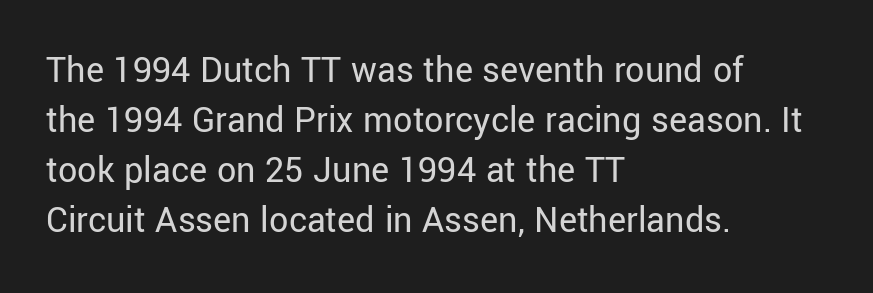
The image shows 38 px regular-weight sans-serif type, upright; set left-aligned, normal line spacing (1.32x), normal letter spacing, not underlined; low stroke contrast and a medium x-height.
